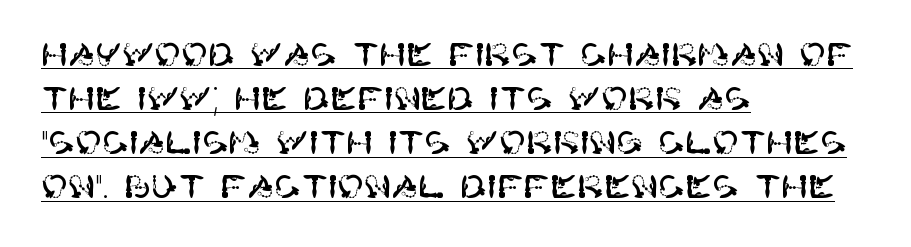
To sum up the face: it is a sans, with no serifs. The lines sit at an ordinary, default distance from one another. This rendering leaves character spacing at its baseline value. Vertical strokes here are truly vertical. The lettering is marked with a stroke running underneath it. The setting favours the left margin, as ordinary paragraphs usually do.
